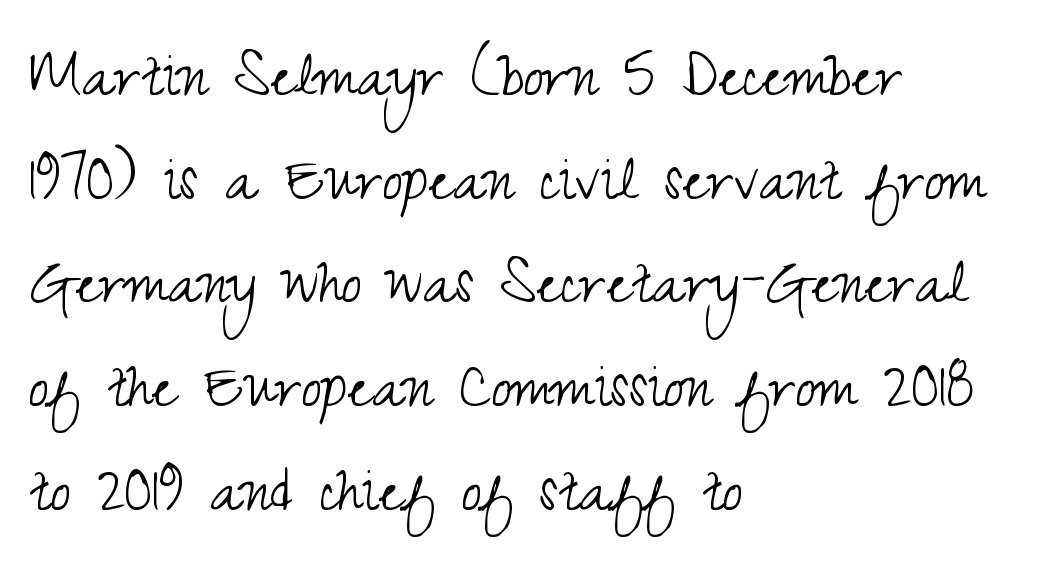
Q: Is the text bold? A: No.
Q: Is the text italic (slanted)? A: No, it is upright.
Q: Is the typeface a serif or a sans-serif typeface? A: Sans-serif.
Q: Is the text underlined? A: No.
Q: How is the paragraph aligned? A: Left-aligned.
Q: Is the spacing between letters normal or unusually wide? A: Normal.
Q: Is the spacing between lines tight, normal or loose? A: Normal.
Q: Width (condensed, normal, or wide)? A: Condensed.
Q: Stroke contrast? A: Medium.
Q: x-height? A: Small.
Q: Monospaced? A: No.
